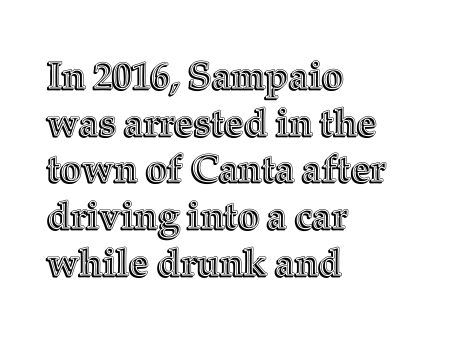
{"italic": "no", "width": "normal", "x_height": "medium", "monospaced": "no", "underline": "no", "align": "left", "line_spacing_ratio": 1.23, "letter_spacing": "normal", "letter_spacing_em": 0.0, "glyph_px": 38}
